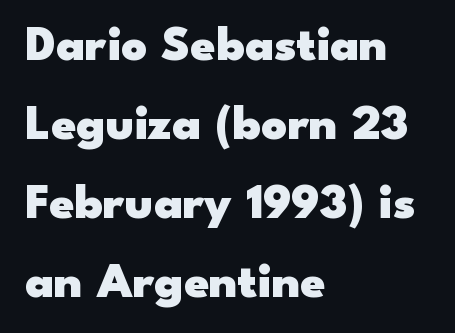
{"serif": "no", "italic": "no", "bold": "yes", "weight": "heavy", "width": "wide", "stroke_contrast": "low", "x_height": "small", "monospaced": "no", "underline": "no", "align": "left", "line_spacing": "normal", "line_spacing_ratio": 1.58, "letter_spacing": "normal", "letter_spacing_em": 0.0, "glyph_px": 50}
